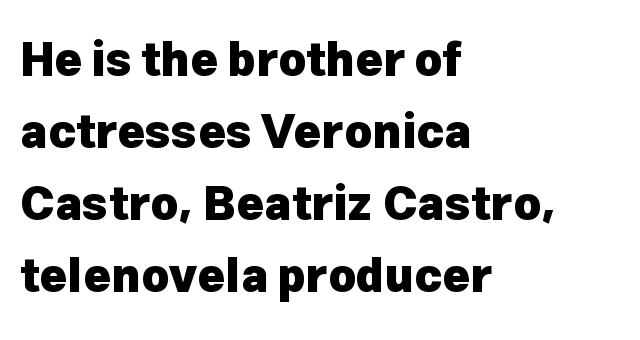
Q: Is the text bold? A: Yes.
Q: Is the text italic (slanted)? A: No, it is upright.
Q: Is the typeface a serif or a sans-serif typeface? A: Sans-serif.
Q: Is the text underlined? A: No.
Q: How is the paragraph aligned? A: Left-aligned.
Q: Is the spacing between letters normal or unusually wide? A: Normal.
Q: Is the spacing between lines tight, normal or loose? A: Normal.
Q: Width (condensed, normal, or wide)? A: Normal.
Q: Stroke contrast? A: Low.
Q: x-height? A: Medium.
Q: Monospaced? A: No.
